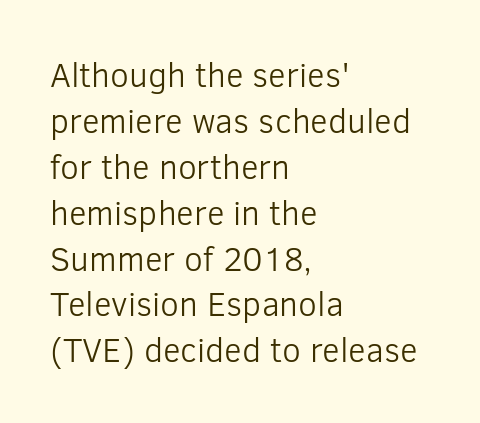
The image shows 34 px light sans-serif type, upright; set left-aligned, normal line spacing (1.35x), normal letter spacing, not underlined; low stroke contrast and a medium x-height.
